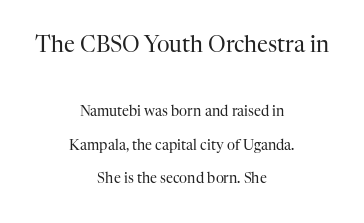
Is the type heavy? It reads as light-to-regular instead. You could fit nearly another row in the gap between these rows. The letters stand straight up with perfectly vertical stems. Which chunk is bigger? The first one — the top block dwarfs the bottom. Horizontal alignment here is central, giving a formal, balanced look.
